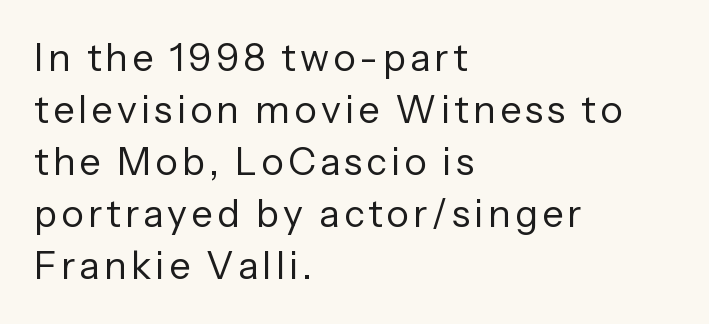
The image shows 38 px regular-weight sans-serif type, upright; set left-aligned, normal line spacing (1.37x), not underlined; low stroke contrast and a medium x-height.
